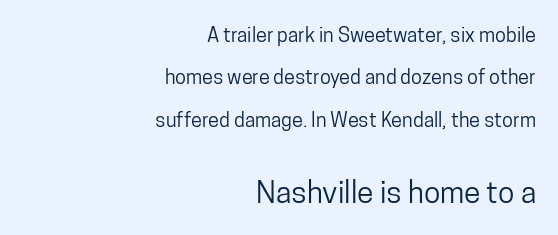
{"serif": "no", "italic": "no", "width": "condensed", "stroke_contrast": "low", "x_height": "medium", "monospaced": "no", "underline": "no", "align": "right", "line_spacing": "loose", "line_spacing_ratio": 2.12, "letter_spacing": "normal", "letter_spacing_em": 0.0, "larger_block": "second", "size_ratio": 1.5, "glyph_px": 30}
